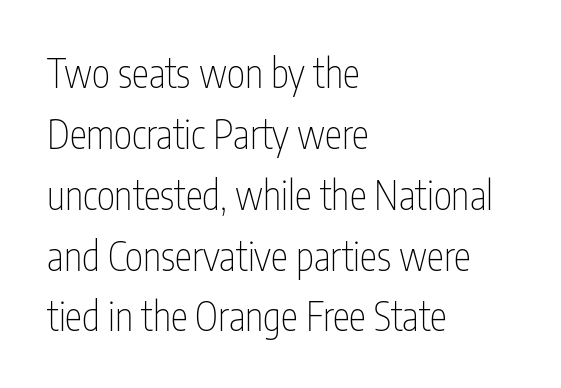
Proportional: the letters do not fall into vertical columns. Bold? No — there's no thickening of the strokes. Left-aligned paragraph, ragged on the right. Normally led — the rows are evenly, conventionally spaced. You could call the tracking neutral — neither tight nor loose. The lettering holds an erect, upright posture throughout.
